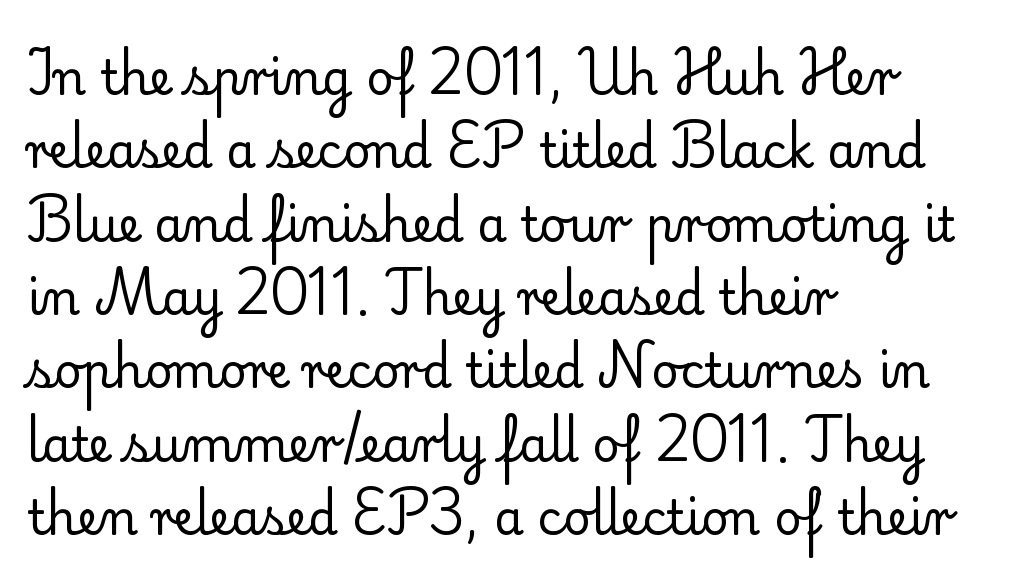
Each new line begins a customary step beneath the previous one. Does the type have serifs? Yes, each stem ends in a small foot. Quick note: underline off. This is not heavy type; no bold has been used.
